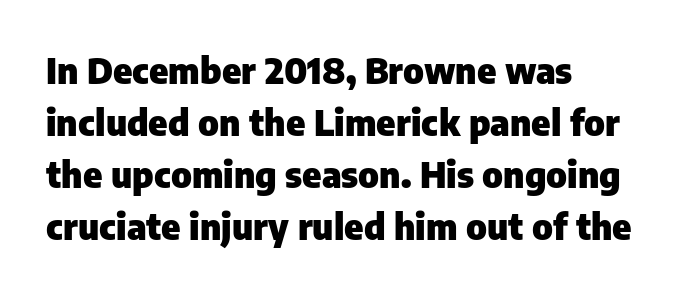
Q: Is the text bold? A: Yes.
Q: Is the text italic (slanted)? A: No, it is upright.
Q: Is the typeface a serif or a sans-serif typeface? A: Sans-serif.
Q: Is the text underlined? A: No.
Q: How is the paragraph aligned? A: Left-aligned.
Q: Is the spacing between letters normal or unusually wide? A: Normal.
Q: Is the spacing between lines tight, normal or loose? A: Normal.
Q: Width (condensed, normal, or wide)? A: Normal.
Q: Stroke contrast? A: Low.
Q: x-height? A: Medium.
Q: Monospaced? A: No.
